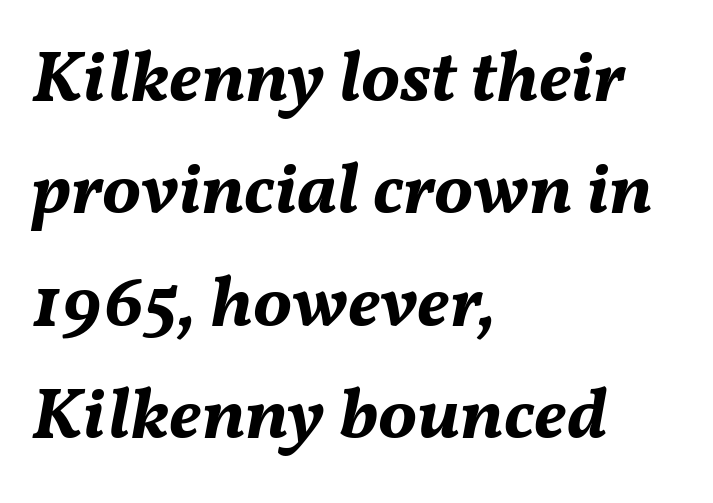
Q: Is the text bold? A: Yes.
Q: Is the text italic (slanted)? A: Yes, it leans right by about 11 degrees.
Q: Is the text underlined? A: No.
Q: How is the paragraph aligned? A: Left-aligned.
Q: Is the spacing between letters normal or unusually wide? A: Normal.
Q: Is the spacing between lines tight, normal or loose? A: Normal.
Q: Width (condensed, normal, or wide)? A: Normal.
Q: Stroke contrast? A: Medium.
Q: x-height? A: Medium.
Q: Monospaced? A: No.
